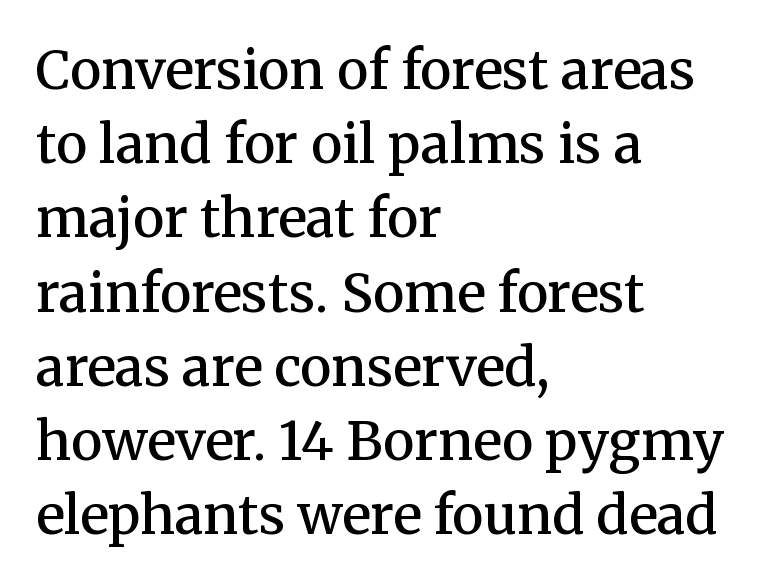
The image shows 53 px semibold serif type, upright; set left-aligned, normal line spacing (1.4x), normal letter spacing, not underlined; medium stroke contrast and a medium x-height.
